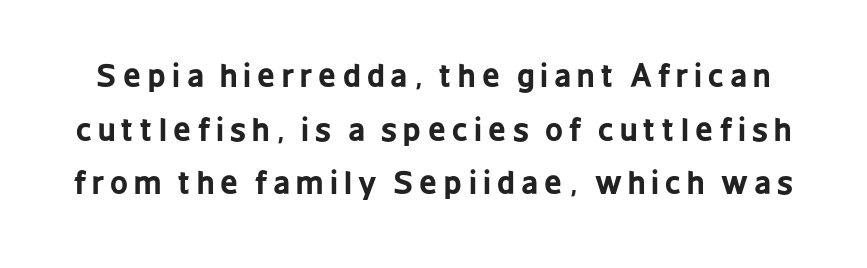
{"serif": "no", "italic": "no", "bold": "yes", "weight": "bold", "width": "condensed", "stroke_contrast": "low", "x_height": "medium", "monospaced": "no", "underline": "no", "line_spacing_ratio": 1.73, "letter_spacing": "wide", "letter_spacing_em": 0.2, "glyph_px": 31}
